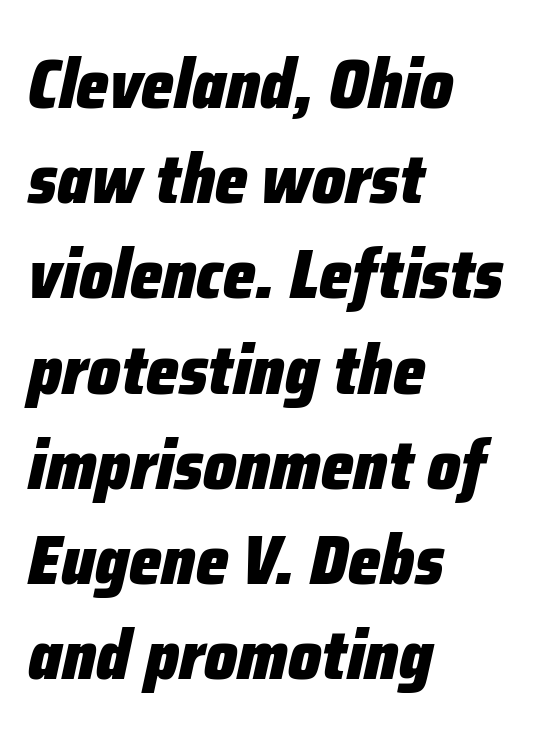
The image shows 70 px heavy, condensed type, italic (leaning right); set left-aligned, normal line spacing (1.36x), normal letter spacing, not underlined; low stroke contrast and a medium x-height.
